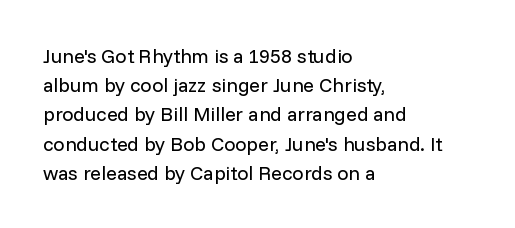
A normal amount of white space separates one row of letters from the next. The foot of each line stays bare and open. The ragged edge is on the right, which tells us the setting is flush left. This sample uses an upright cut, with every glyph sitting square on the baseline. No chunkiness to these letters — they're not bold. Does extra space separate the letters? No, they use regular spacing.
